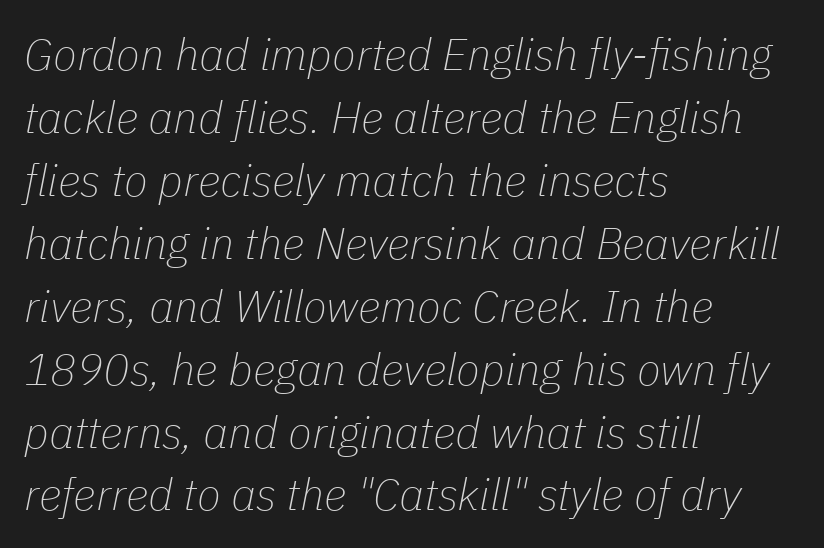
{"italic": "yes", "lean": "right", "slant_degrees": 11, "bold": "no", "weight": "thin", "width": "normal", "stroke_contrast": "low", "x_height": "medium", "monospaced": "no", "underline": "no", "align": "left", "line_spacing": "normal", "line_spacing_ratio": 1.43, "letter_spacing": "normal", "letter_spacing_em": 0.0, "glyph_px": 44}
